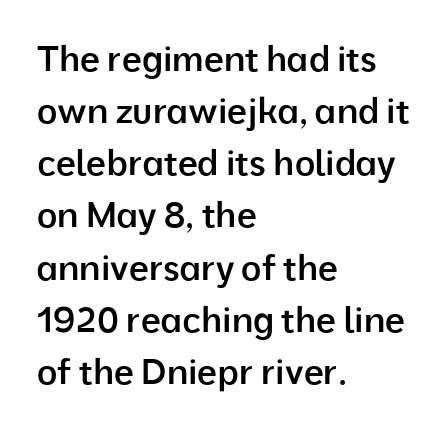
The image shows 35 px semibold sans-serif type, upright; set left-aligned, normal line spacing (1.49x), normal letter spacing, not underlined; low stroke contrast and a medium x-height.
